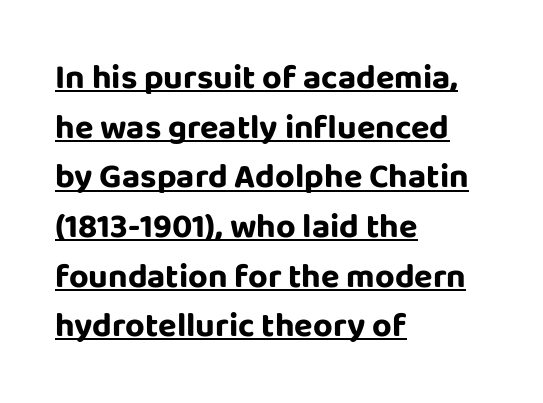
Q: Is the text italic (slanted)? A: No, it is upright.
Q: Is the typeface a serif or a sans-serif typeface? A: Sans-serif.
Q: Is the text underlined? A: Yes.
Q: How is the paragraph aligned? A: Left-aligned.
Q: Is the spacing between letters normal or unusually wide? A: Normal.
Q: Is the spacing between lines tight, normal or loose? A: Normal.
Q: Width (condensed, normal, or wide)? A: Normal.
Q: Stroke contrast? A: Low.
Q: x-height? A: Large.
Q: Monospaced? A: No.
